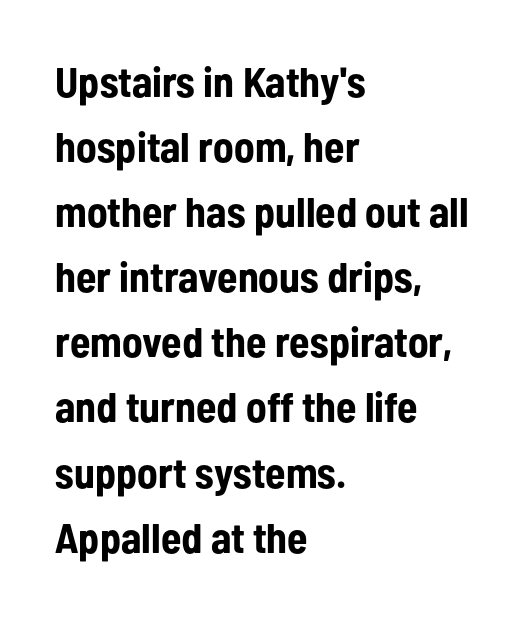
The image shows 42 px bold, condensed sans-serif type, upright; set left-aligned, normal line spacing (1.55x), normal letter spacing, not underlined; low stroke contrast and a medium x-height.
